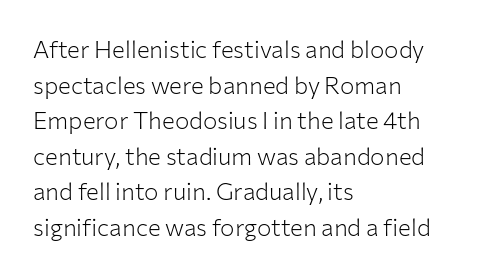
{"italic": "no", "bold": "no", "underline": "no", "align": "left", "line_spacing": "normal", "line_spacing_ratio": 1.48, "letter_spacing": "normal", "letter_spacing_em": 0.0, "glyph_px": 24}
